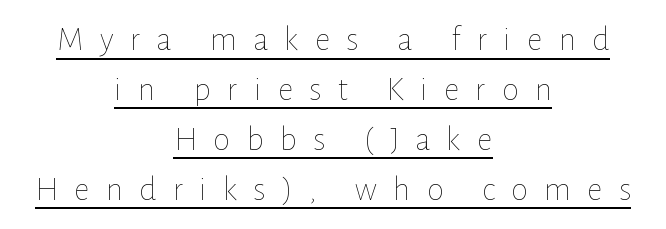
Every word sits above its own underline. Horizontal alignment here is central, giving a formal, balanced look. Does the lettering tilt? It doesn't — this is upright. Whoever set this chose a conventional vertical rhythm.
